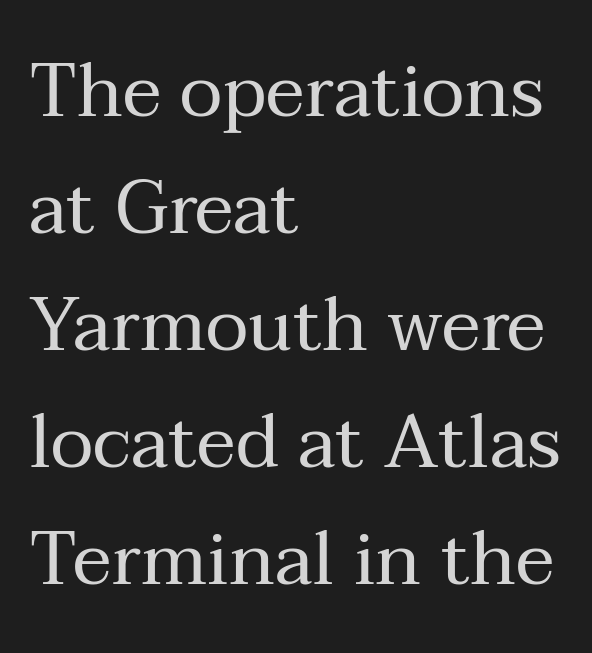
These lines are composed in type with serifs. This reads as an unemphasized weight, regular at the heaviest. No italicization has been applied; the sample stays upright. Lines of text with bare space underneath.
